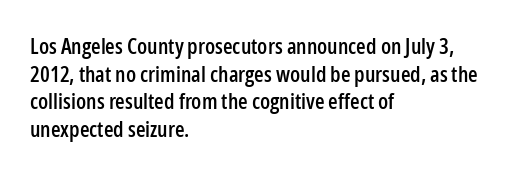
Regarding leading, the lines here are spaced in the standard way. The space beneath each line is pristine and unruled. Tracking value appears to be zero — textbook default spacing. The setting favours the left margin, as ordinary paragraphs usually do.
